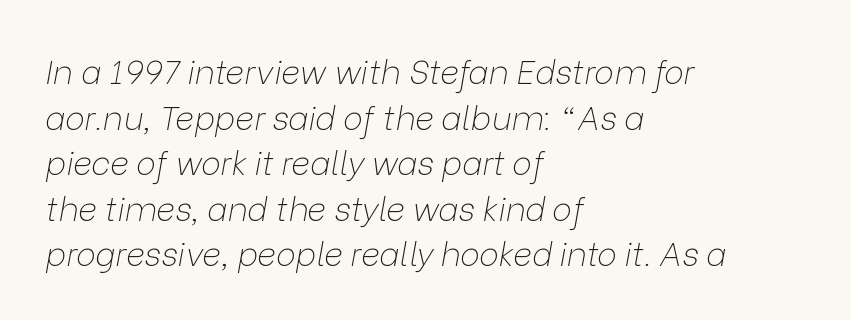
{"italic": "yes", "lean": "right", "slant_degrees": 9, "bold": "no", "weight": "thin", "width": "normal", "stroke_contrast": "low", "x_height": "medium", "monospaced": "no", "underline": "no", "align": "left", "line_spacing": "normal", "line_spacing_ratio": 1.38, "letter_spacing": "normal", "letter_spacing_em": 0.0, "glyph_px": 33}
